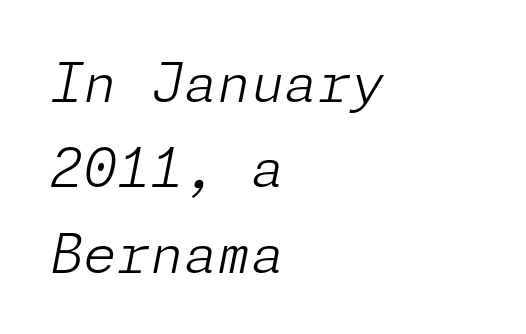
The image shows 54 px light type, italic (leaning right); set left-aligned, normal line spacing (1.58x), normal letter spacing, not underlined; low stroke contrast and a medium x-height.
